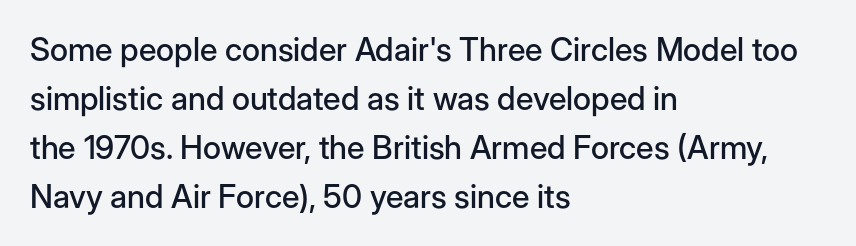
{"serif": "no", "italic": "no", "width": "normal", "stroke_contrast": "low", "x_height": "medium", "monospaced": "no", "underline": "no", "align": "left", "line_spacing": "normal", "line_spacing_ratio": 1.53, "letter_spacing": "normal", "letter_spacing_em": 0.0, "glyph_px": 32}
